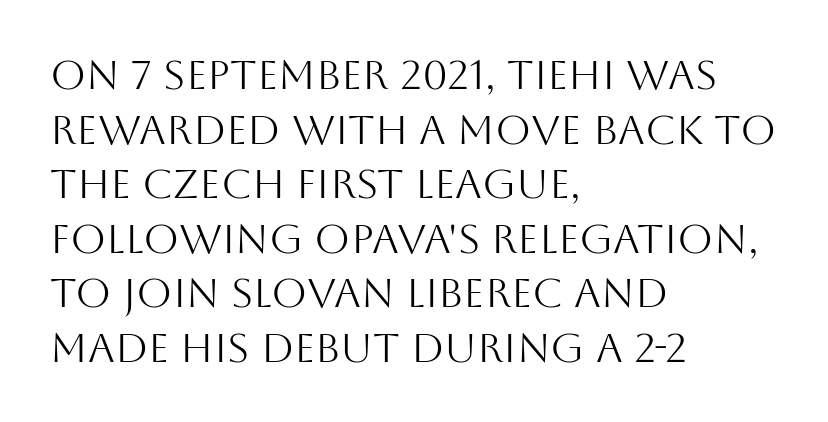
Line starts are locked; line ends wander. Evenly set lines give the paragraph a standard silhouette. Bold? No — there's no thickening of the strokes. Characters remain perfectly vertical along every line. Character widths vary here, with narrow letters taking less room than wide ones. The letters sit at their default tracking, neither squeezed nor spread.
